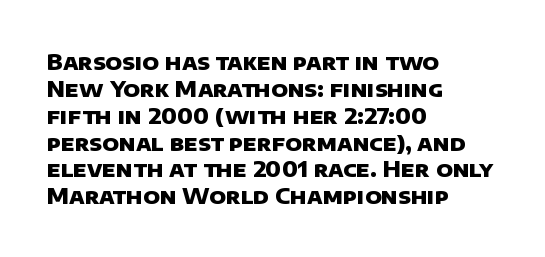
{"bold": "yes", "underline": "no", "align": "left", "line_spacing_ratio": 1.22, "letter_spacing": "normal", "letter_spacing_em": 0.0, "glyph_px": 22}
